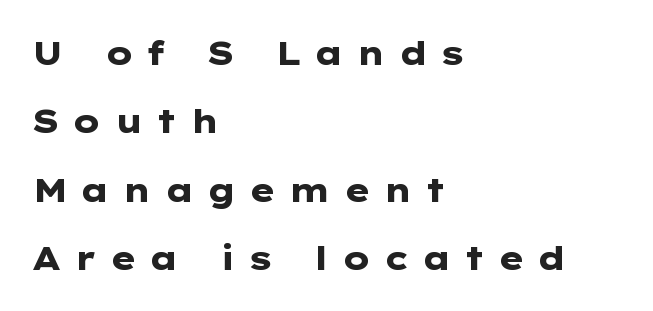
{"serif": "no", "italic": "no", "bold": "yes", "weight": "heavy", "width": "wide", "stroke_contrast": "low", "x_height": "medium", "monospaced": "no", "underline": "no", "align": "left", "line_spacing": "loose", "line_spacing_ratio": 2.07, "letter_spacing": "wide", "letter_spacing_em": 0.38, "glyph_px": 33}
